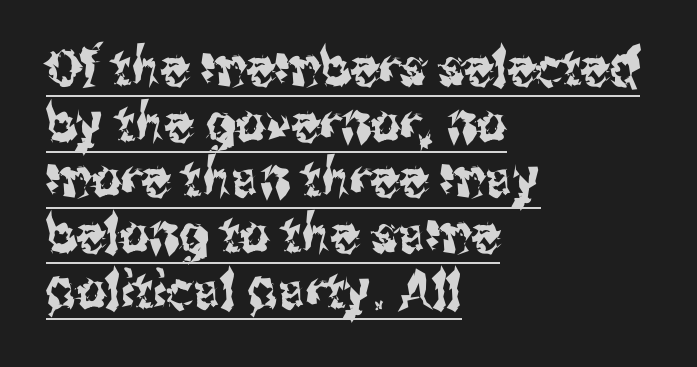
{"serif": "no", "italic": "no", "width": "condensed", "stroke_contrast": "medium", "x_height": "medium", "monospaced": "no", "underline": "yes", "align": "left", "line_spacing": "tight", "line_spacing_ratio": 1.07, "letter_spacing": "normal", "letter_spacing_em": 0.0, "glyph_px": 52}
